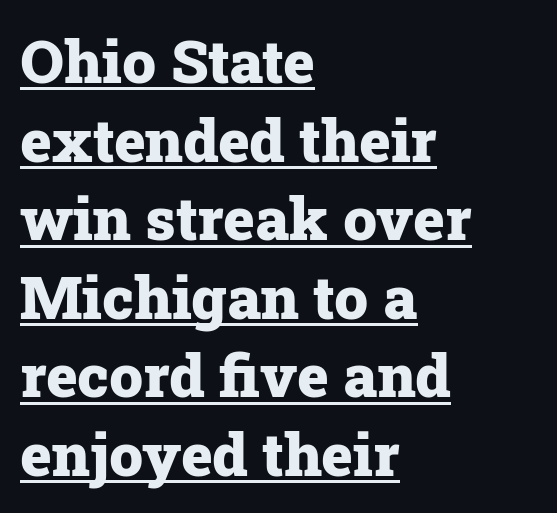
{"serif": "yes", "italic": "no", "bold": "yes", "weight": "heavy", "width": "normal", "stroke_contrast": "low", "x_height": "medium", "monospaced": "no", "underline": "yes", "align": "left", "line_spacing": "normal", "line_spacing_ratio": 1.31, "letter_spacing": "normal", "letter_spacing_em": 0.0, "glyph_px": 60}
